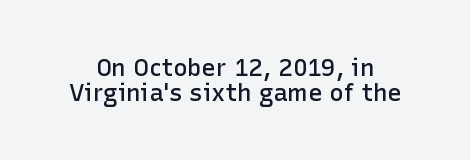
Leading: reduced. Quick note: underline off. Standard letterfit; no display-style spreading of the glyphs. The lettering holds an erect, upright posture throughout. Summary of weight: moderately heavy, a semibold.
